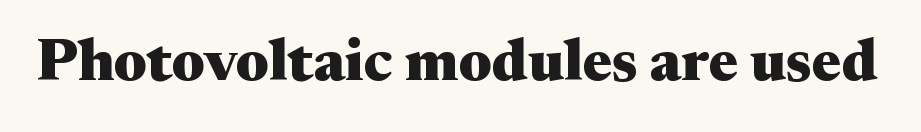
Q: Is the text bold? A: Yes.
Q: Is the text italic (slanted)? A: No, it is upright.
Q: Is the typeface a serif or a sans-serif typeface? A: Serif.
Q: Is the text underlined? A: No.
Q: Is the spacing between letters normal or unusually wide? A: Normal.
Q: Width (condensed, normal, or wide)? A: Wide.
Q: Stroke contrast? A: Medium.
Q: x-height? A: Medium.
Q: Monospaced? A: No.
